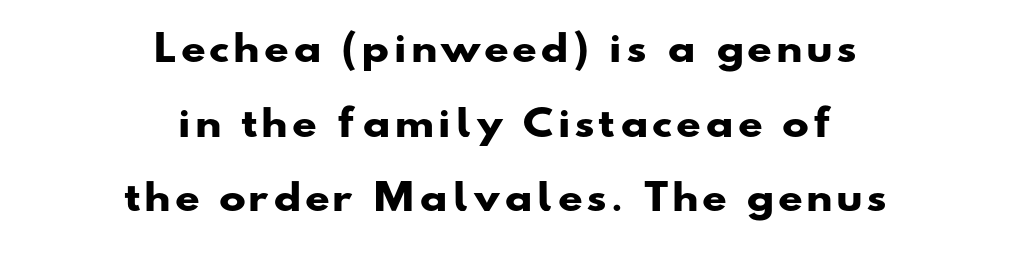
Q: Is the text bold? A: Yes.
Q: Is the typeface a serif or a sans-serif typeface? A: Sans-serif.
Q: Is the text underlined? A: No.
Q: How is the paragraph aligned? A: Centered.
Q: Is the spacing between lines tight, normal or loose? A: Loose.
Q: Width (condensed, normal, or wide)? A: Wide.
Q: Stroke contrast? A: Low.
Q: x-height? A: Small.
Q: Monospaced? A: No.
